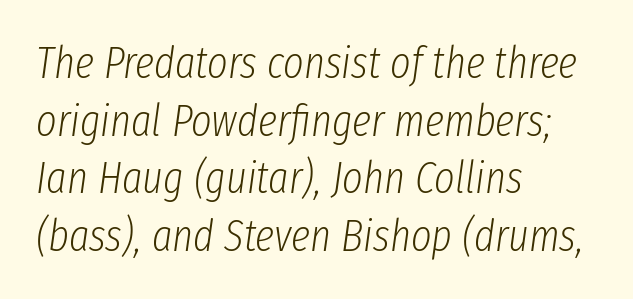
Q: Is the text bold? A: No.
Q: Is the text italic (slanted)? A: Yes, it leans right by about 8 degrees.
Q: Is the text underlined? A: No.
Q: How is the paragraph aligned? A: Left-aligned.
Q: Is the spacing between letters normal or unusually wide? A: Normal.
Q: Is the spacing between lines tight, normal or loose? A: Normal.
Q: Width (condensed, normal, or wide)? A: Condensed.
Q: Stroke contrast? A: Low.
Q: x-height? A: Medium.
Q: Monospaced? A: No.
